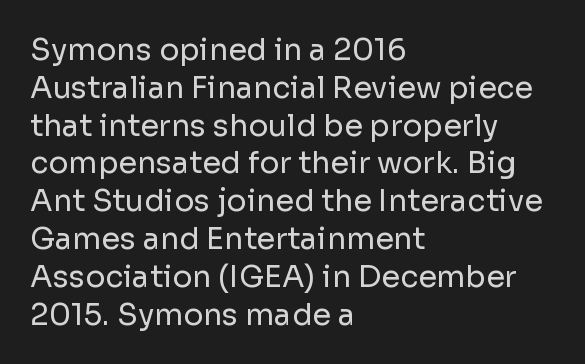
Q: Is the text bold? A: No.
Q: Is the text italic (slanted)? A: No, it is upright.
Q: Is the typeface a serif or a sans-serif typeface? A: Sans-serif.
Q: Is the text underlined? A: No.
Q: How is the paragraph aligned? A: Left-aligned.
Q: Is the spacing between letters normal or unusually wide? A: Normal.
Q: Is the spacing between lines tight, normal or loose? A: Normal.
Q: Width (condensed, normal, or wide)? A: Normal.
Q: Stroke contrast? A: Low.
Q: x-height? A: Medium.
Q: Monospaced? A: No.
